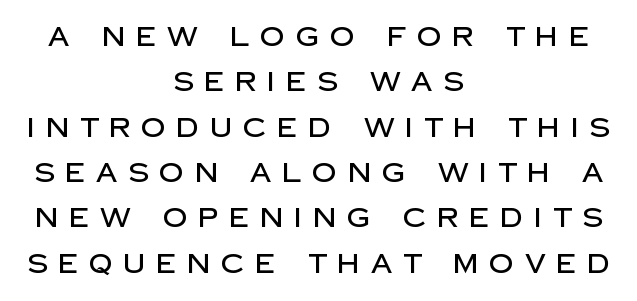
{"italic": "no", "underline": "no", "align": "center", "line_spacing": "normal", "line_spacing_ratio": 1.68, "letter_spacing": "wide", "letter_spacing_em": 0.4, "glyph_px": 27}
